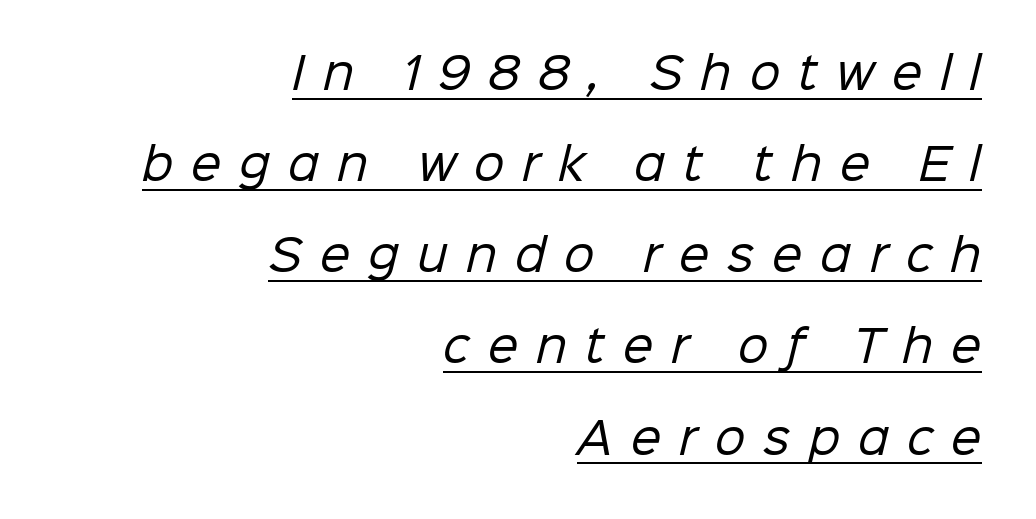
The image shows 43 px regular-weight sans-serif type; set right-aligned, loose line spacing (2.12x), unusually wide letter spacing (+0.42 em), underlined; low stroke contrast and a medium x-height.
